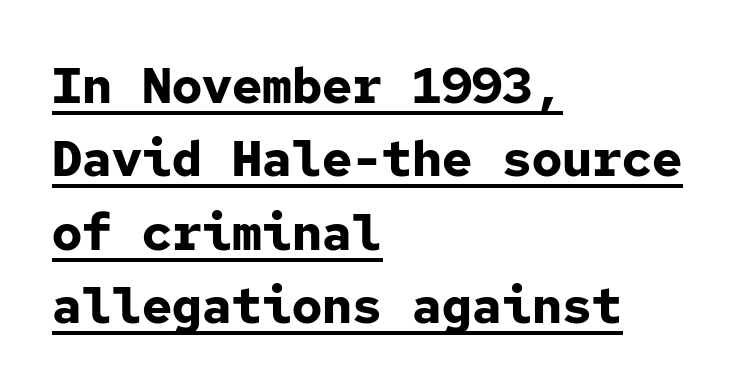
The passage shown is underscored from start to finish. These lines were composed using upright roman letters. You'd pick this weight for a headline — it's a proper bold. The rendering uses typewriter-style spacing with identical character cells. The passage shown stacks its lines at a standard gap.
